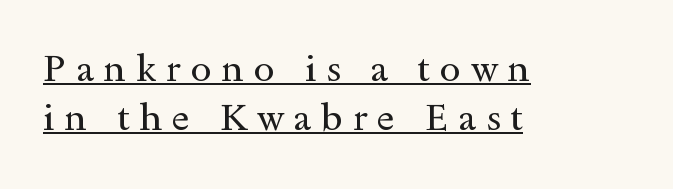
{"serif": "yes", "italic": "no", "bold": "no", "weight": "regular", "width": "wide", "x_height": "small", "monospaced": "no", "underline": "yes", "align": "left", "line_spacing": "normal", "line_spacing_ratio": 1.28, "letter_spacing": "wide", "letter_spacing_em": 0.26, "glyph_px": 38}
